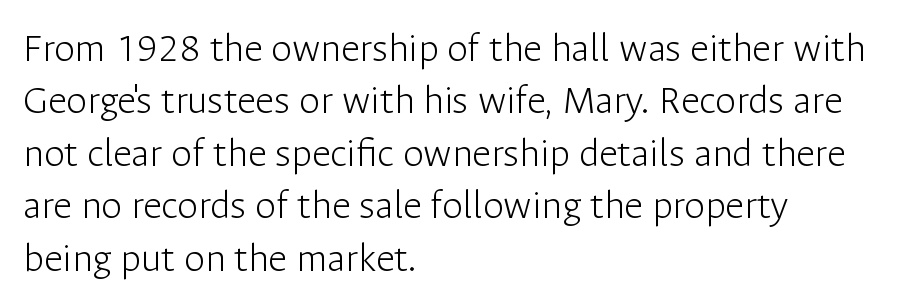
The image shows 42 px light sans-serif type, upright; set left-aligned, normal line spacing (1.25x), normal letter spacing, not underlined; low stroke contrast and a medium x-height.
